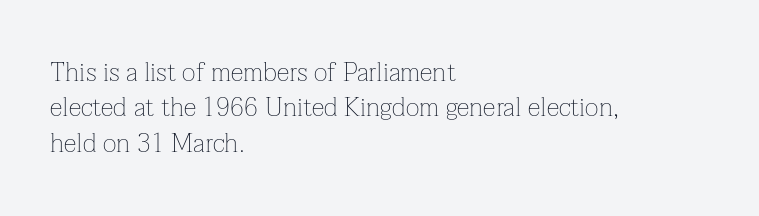
The image shows 26 px text type, upright; set left-aligned, normal line spacing (1.36x), normal letter spacing, not underlined.
